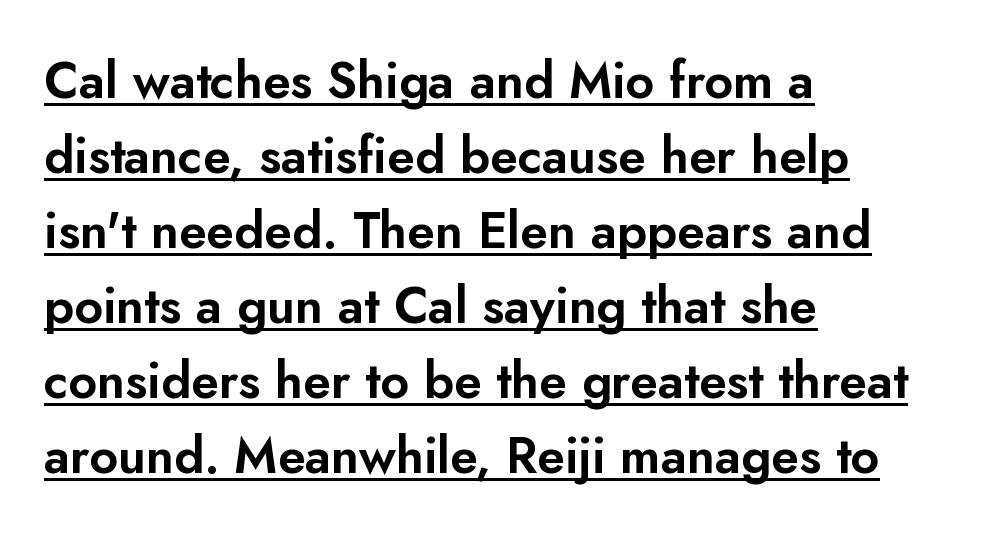
Q: Is the text italic (slanted)? A: No, it is upright.
Q: Is the typeface a serif or a sans-serif typeface? A: Sans-serif.
Q: Is the text underlined? A: Yes.
Q: How is the paragraph aligned? A: Left-aligned.
Q: Is the spacing between letters normal or unusually wide? A: Normal.
Q: Is the spacing between lines tight, normal or loose? A: Normal.
Q: Width (condensed, normal, or wide)? A: Normal.
Q: Stroke contrast? A: Low.
Q: x-height? A: Small.
Q: Monospaced? A: No.
